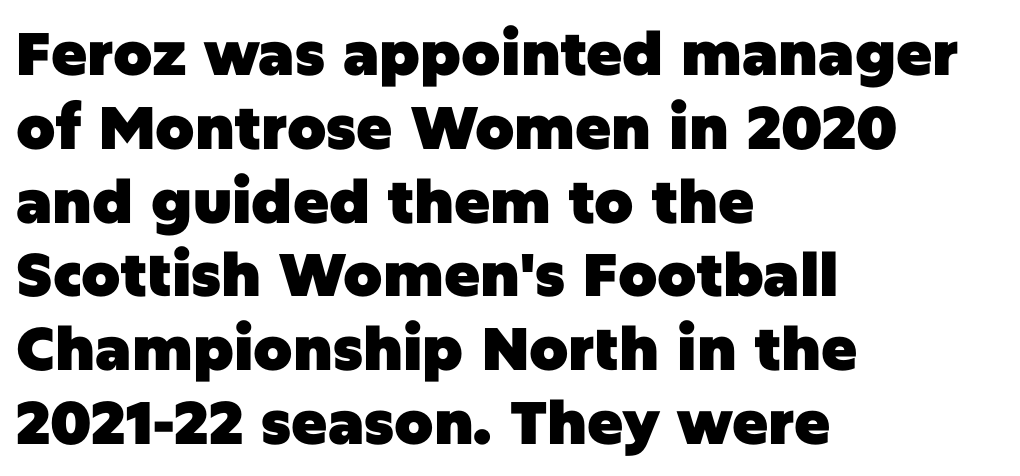
{"serif": "no", "italic": "no", "bold": "yes", "weight": "heavy", "width": "normal", "stroke_contrast": "low", "x_height": "large", "monospaced": "no", "underline": "no", "align": "left", "line_spacing_ratio": 1.23, "letter_spacing": "normal", "letter_spacing_em": 0.0, "glyph_px": 60}
